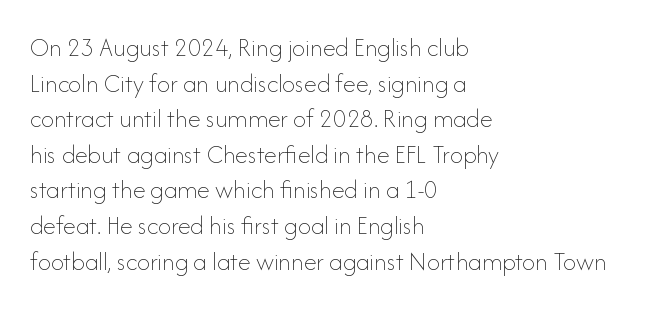
The image shows 26 px text type, upright; set left-aligned, normal line spacing (1.37x), normal letter spacing, not underlined.
